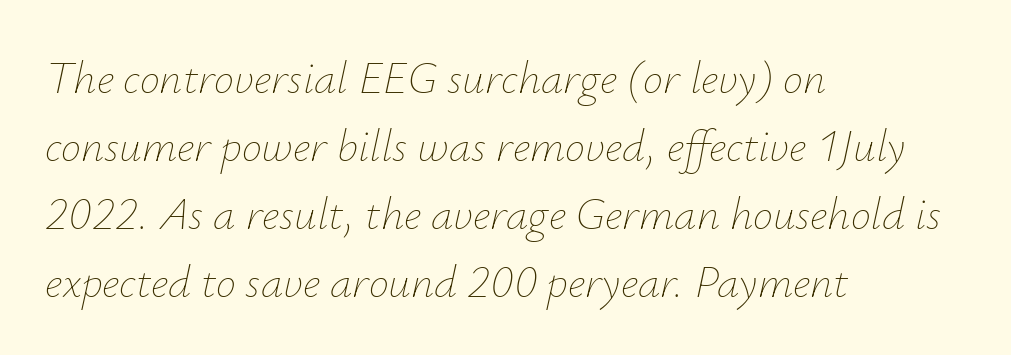
The image shows 45 px thin type, italic (leaning right); set left-aligned, normal line spacing (1.51x), normal letter spacing, not underlined; low stroke contrast and a small x-height.
